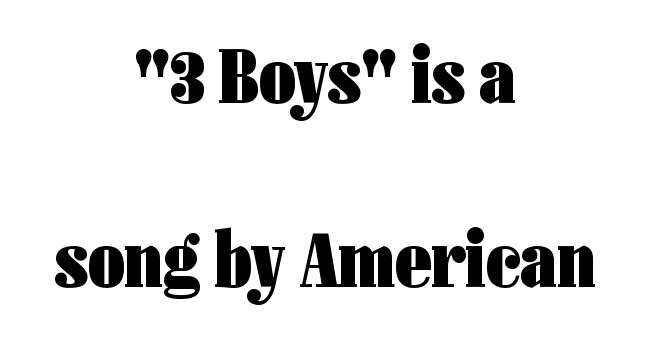
{"serif": "no", "italic": "no", "bold": "yes", "weight": "heavy", "width": "condensed", "stroke_contrast": "low", "x_height": "medium", "monospaced": "no", "underline": "no", "align": "center", "line_spacing": "loose", "line_spacing_ratio": 2.33, "letter_spacing": "normal", "letter_spacing_em": 0.0, "glyph_px": 79}
